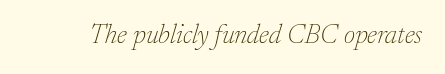
Underlining? Definitely not there. The glyphs look as if they've been sheared to an angle. Think standard paragraph weight, or any step lighter than that. The gaps between neighbouring characters are ordinary and unremarkable.
